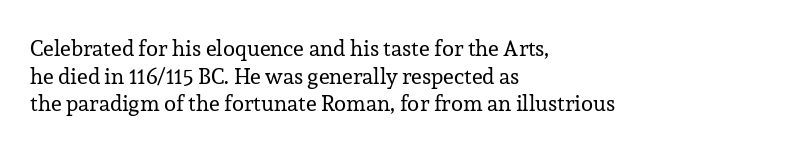
Q: Is the text bold? A: No.
Q: Is the text italic (slanted)? A: No, it is upright.
Q: Is the text underlined? A: No.
Q: How is the paragraph aligned? A: Left-aligned.
Q: Is the spacing between letters normal or unusually wide? A: Normal.
Q: Is the spacing between lines tight, normal or loose? A: Normal.
